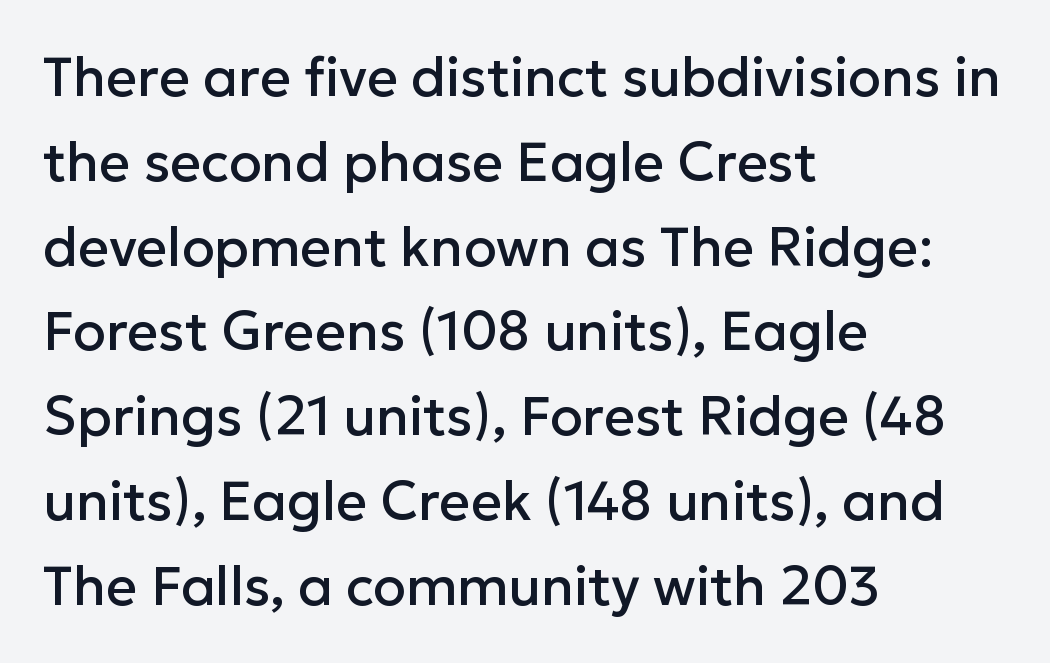
The image shows 54 px sans-serif type, upright; set left-aligned, normal line spacing (1.57x), normal letter spacing, not underlined; low stroke contrast and a medium x-height.
